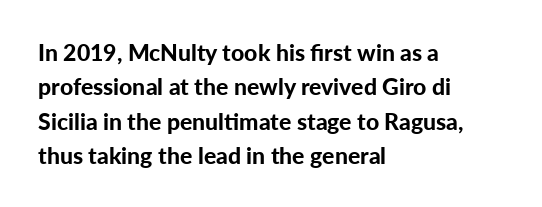
The space directly below the letters is spotless. Interline gaps are of average width in this sample. Ascenders rise straight up at ninety degrees. The rendering anchors every line to the left-hand side. The horizontal fit of the characters is conventional and even. The sample has been set heavy, in full bold.
